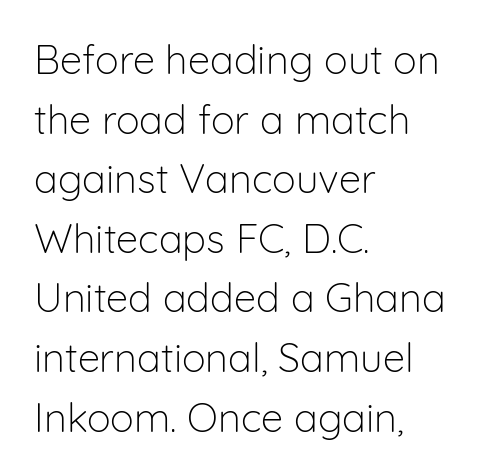
Q: Is the text bold? A: No.
Q: Is the text italic (slanted)? A: No, it is upright.
Q: Is the typeface a serif or a sans-serif typeface? A: Sans-serif.
Q: Is the text underlined? A: No.
Q: How is the paragraph aligned? A: Left-aligned.
Q: Is the spacing between letters normal or unusually wide? A: Normal.
Q: Is the spacing between lines tight, normal or loose? A: Normal.
Q: Width (condensed, normal, or wide)? A: Normal.
Q: Stroke contrast? A: Low.
Q: x-height? A: Medium.
Q: Monospaced? A: No.
